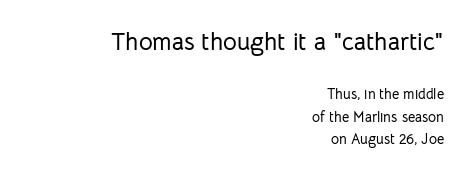
The foot of each line stays bare and open. This is the regular roman posture of the typeface. Leading matches the norm, producing a regular column. The ragged edge is on the left, which tells us the setting is flush right.
